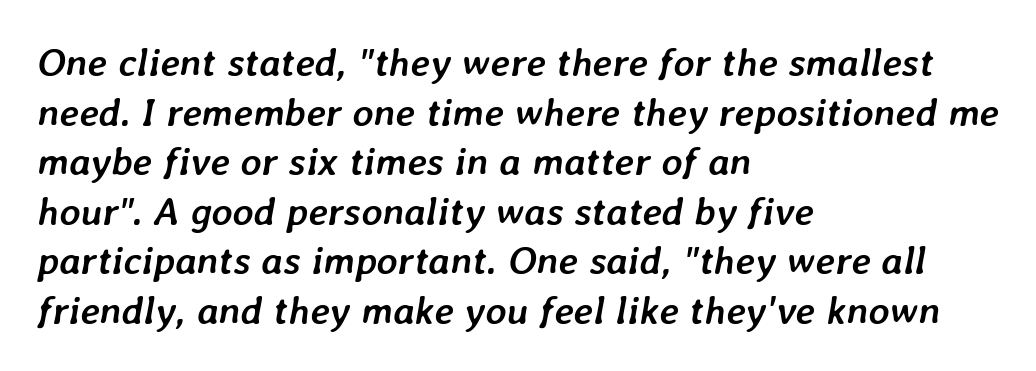
{"italic": "yes", "lean": "right", "slant_degrees": 7, "bold": "yes", "weight": "semibold", "width": "normal", "stroke_contrast": "low", "x_height": "medium", "monospaced": "no", "underline": "no", "align": "left", "line_spacing_ratio": 1.24, "letter_spacing": "normal", "letter_spacing_em": 0.0, "glyph_px": 40}
